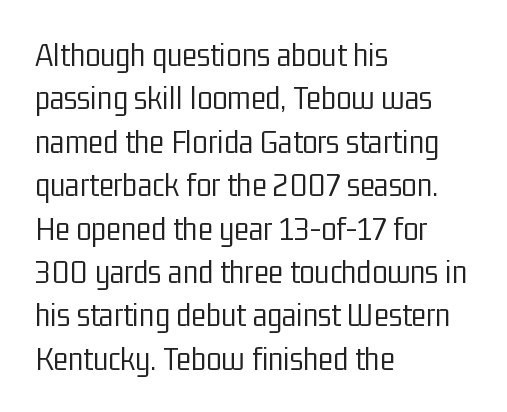
Here the glyphs are tracked normally, forming tight word shapes. The weight tops out at a normal text grade. A typesetter would label this face a sans. If you drew a ruler down the left edge, every line would touch it. Is this a fixed-width face? No — the glyphs have proportional, varying widths. The zone under the glyphs is completely vacant.
